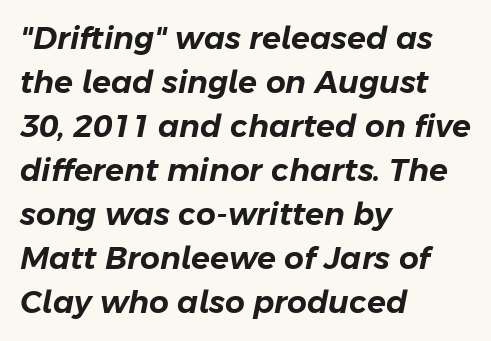
Q: Is the text italic (slanted)? A: Yes, it leans right by about 11 degrees.
Q: Is the text underlined? A: No.
Q: How is the paragraph aligned? A: Left-aligned.
Q: Is the spacing between letters normal or unusually wide? A: Normal.
Q: Is the spacing between lines tight, normal or loose? A: Normal.
Q: Width (condensed, normal, or wide)? A: Normal.
Q: Stroke contrast? A: Low.
Q: x-height? A: Medium.
Q: Monospaced? A: No.
